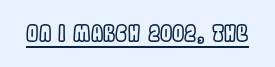
The image shows 22 px text type, upright; set normal letter spacing, underlined.
